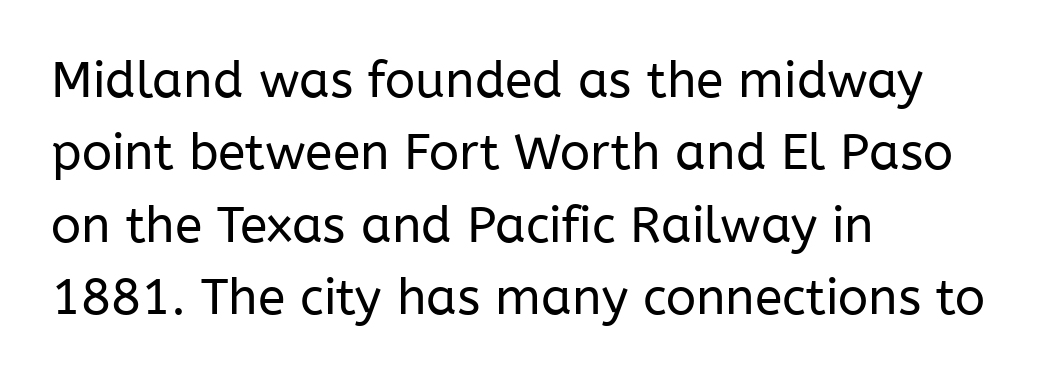
The letterforms sit shoulder to shoulder at normal distance. Typographically, this falls in the sans-serif category. This sample keeps an unexceptional amount of space between lines. The rendering anchors every line to the left-hand side.
